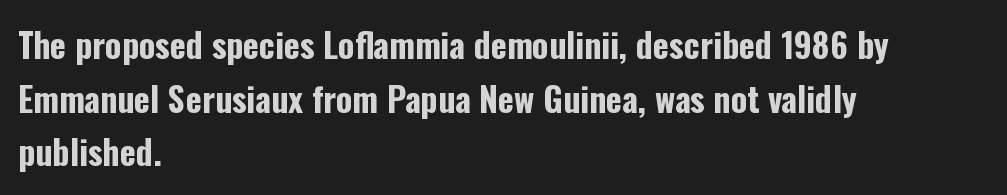
{"serif": "no", "italic": "no", "bold": "yes", "weight": "bold", "width": "condensed", "stroke_contrast": "low", "x_height": "medium", "monospaced": "no", "underline": "no", "align": "left", "line_spacing": "normal", "line_spacing_ratio": 1.58, "letter_spacing": "normal", "letter_spacing_em": 0.0, "glyph_px": 34}
